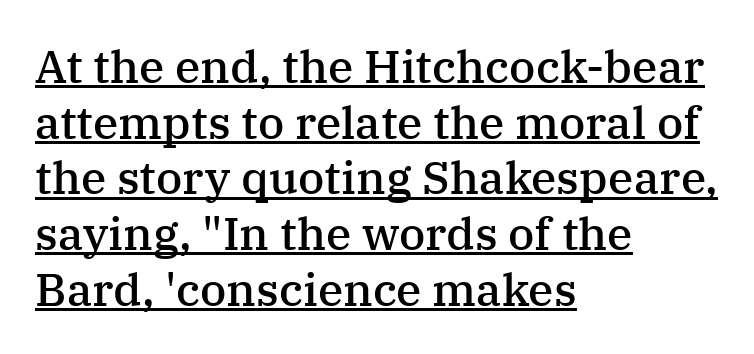
Q: Is the text bold? A: Semi-bold.
Q: Is the text italic (slanted)? A: No, it is upright.
Q: Is the typeface a serif or a sans-serif typeface? A: Serif.
Q: Is the text underlined? A: Yes.
Q: How is the paragraph aligned? A: Left-aligned.
Q: Is the spacing between letters normal or unusually wide? A: Normal.
Q: Width (condensed, normal, or wide)? A: Normal.
Q: Stroke contrast? A: Medium.
Q: x-height? A: Medium.
Q: Monospaced? A: No.
